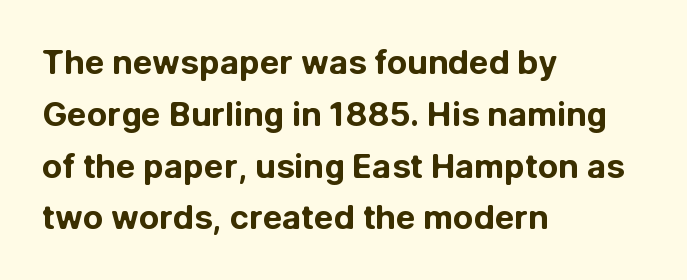
{"serif": "no", "italic": "no", "bold": "yes", "weight": "bold", "width": "normal", "stroke_contrast": "low", "x_height": "medium", "monospaced": "no", "underline": "no", "align": "left", "line_spacing": "normal", "line_spacing_ratio": 1.57, "letter_spacing": "normal", "letter_spacing_em": 0.0, "glyph_px": 33}
